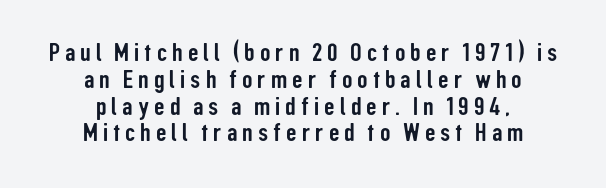
Q: Is the text italic (slanted)? A: No, it is upright.
Q: Is the text underlined? A: No.
Q: How is the paragraph aligned? A: Centered.
Q: Is the spacing between lines tight, normal or loose? A: Tight.
